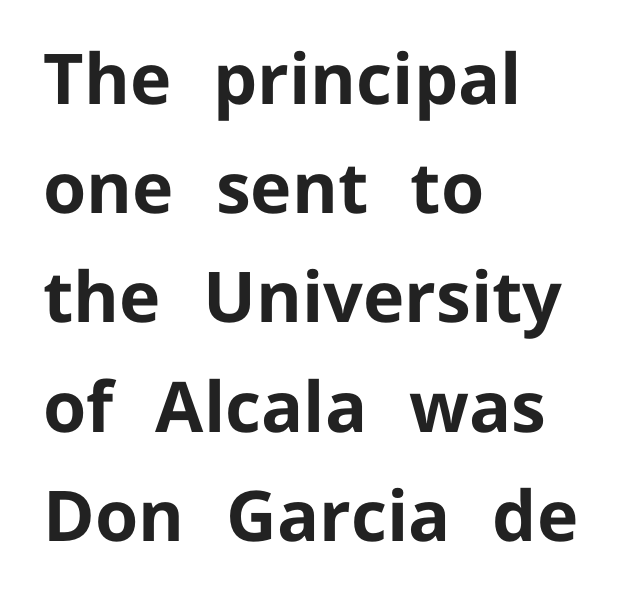
{"serif": "no", "italic": "no", "bold": "yes", "weight": "bold", "width": "normal", "stroke_contrast": "low", "x_height": "medium", "monospaced": "no", "underline": "no", "align": "left", "line_spacing": "normal", "line_spacing_ratio": 1.56, "letter_spacing": "normal", "letter_spacing_em": 0.0, "glyph_px": 70}
